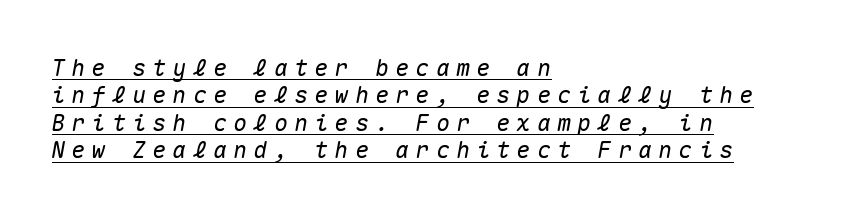
These lines have a slow, spaced-out rhythm from letter to letter. Like a heading marked for emphasis, these lines bear an underscore. This sample is left-justified, so line endings fall wherever the words run out. Italic: yes, the glyphs are oblique.
